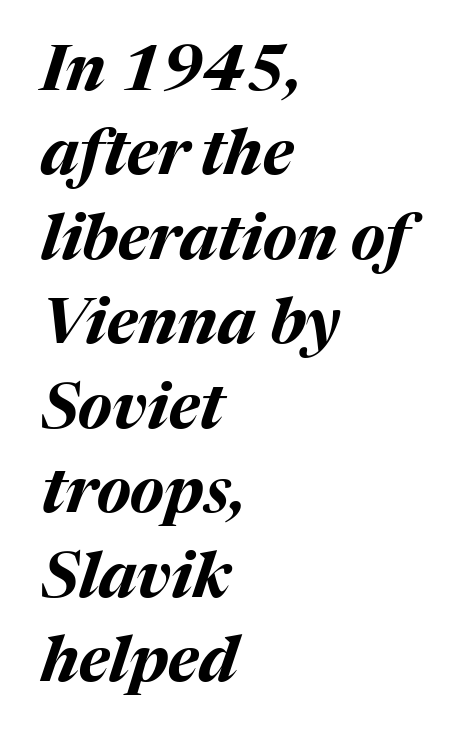
The zone under the glyphs is completely vacant. What weight is shown? A full bold with thick strokes. Note the varied advance widths — an 'i' is clearly narrower than an 'm'. A typesetter would call this leading conventional body-copy spacing. Notice how the passage keeps a crisp vertical edge on the left only.
